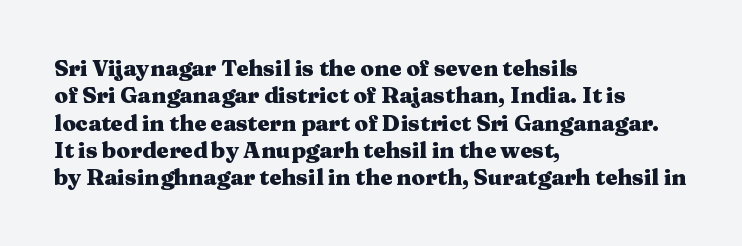
{"italic": "no", "bold": "yes", "underline": "no", "align": "left", "line_spacing_ratio": 1.24, "letter_spacing": "normal", "letter_spacing_em": 0.0, "glyph_px": 22}
